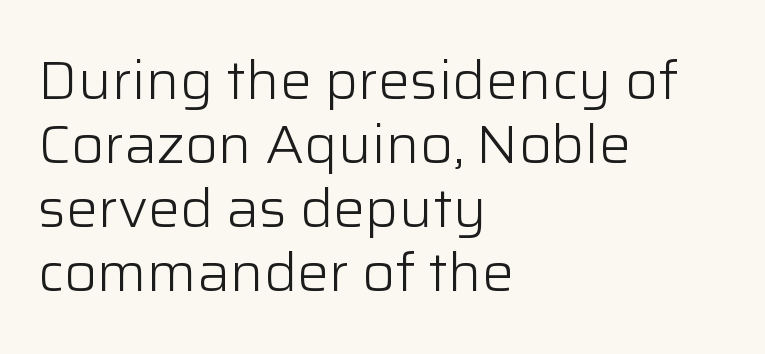
The strip under each line holds only bare page. A typesetter would call this proportional, since set widths differ per character. This is not heavy type; no bold has been used. The paragraph shown leans on its left margin.
